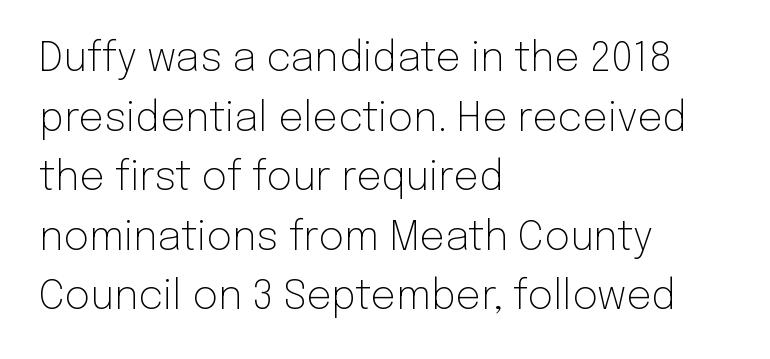
The image shows 40 px light sans-serif type, upright; set left-aligned, normal line spacing (1.49x), normal letter spacing, not underlined; low stroke contrast and a medium x-height.
